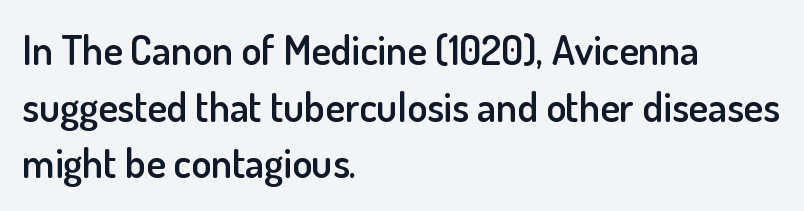
The image shows 41 px semibold sans-serif type, upright; set left-aligned, normal line spacing (1.38x), normal letter spacing, not underlined; low stroke contrast and a small x-height.
